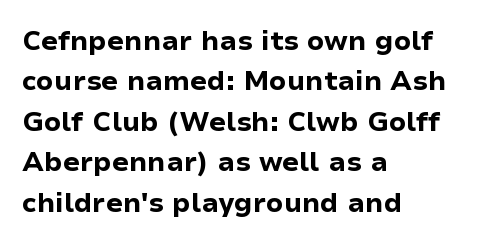
{"italic": "no", "bold": "yes", "underline": "no", "align": "left", "line_spacing": "normal", "line_spacing_ratio": 1.5, "letter_spacing": "normal", "letter_spacing_em": 0.0, "glyph_px": 27}
